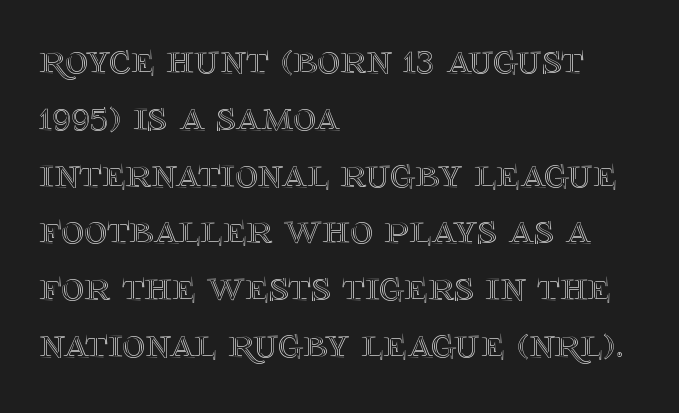
The image shows 44 px text type, upright; set left-aligned, normal line spacing (1.29x), normal letter spacing, not underlined; a large x-height.
